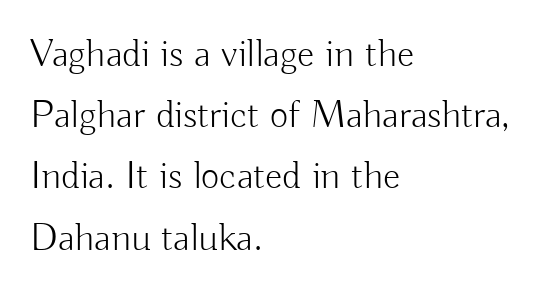
The image shows 40 px light sans-serif type, upright; set left-aligned, normal line spacing (1.53x), normal letter spacing, not underlined; low stroke contrast and a small x-height.
